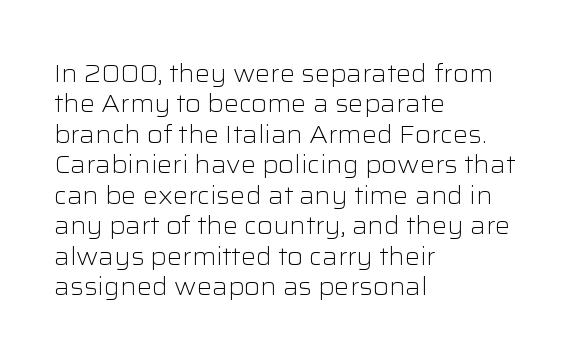
The image shows 24 px text type, upright; set left-aligned, normal line spacing (1.27x), normal letter spacing, not underlined.
